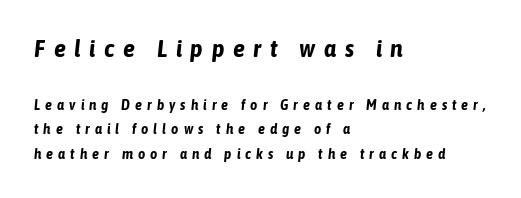
Q: Is the text bold? A: Yes.
Q: Is the text italic (slanted)? A: Yes, it leans right by about 6 degrees.
Q: Is the text underlined? A: No.
Q: How is the paragraph aligned? A: Left-aligned.
Q: Is the spacing between letters normal or unusually wide? A: Unusually wide.
Q: Which block of text is set in a larger size, the first (top) or the second (bottom)? A: The first (top) one.
